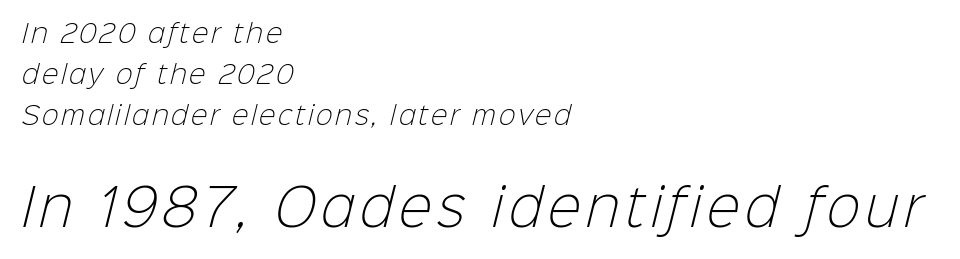
Q: Is the text bold? A: No.
Q: Is the typeface a serif or a sans-serif typeface? A: Sans-serif.
Q: Is the text underlined? A: No.
Q: How is the paragraph aligned? A: Left-aligned.
Q: Is the spacing between lines tight, normal or loose? A: Normal.
Q: Which block of text is set in a larger size, the first (top) or the second (bottom)? A: The second (bottom) one.
Q: Width (condensed, normal, or wide)? A: Normal.
Q: Stroke contrast? A: Low.
Q: x-height? A: Medium.
Q: Monospaced? A: No.
